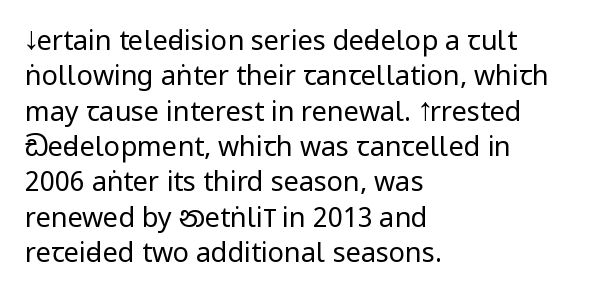
{"italic": "no", "bold": "no", "underline": "no", "align": "left", "line_spacing": "normal", "line_spacing_ratio": 1.31, "letter_spacing": "normal", "letter_spacing_em": 0.0, "glyph_px": 27}
